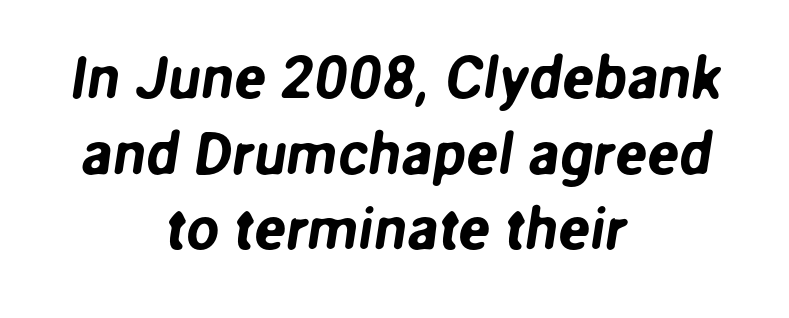
The image shows 59 px sans-serif type; set centered, normal line spacing (1.28x), normal letter spacing, not underlined; low stroke contrast and a medium x-height.
